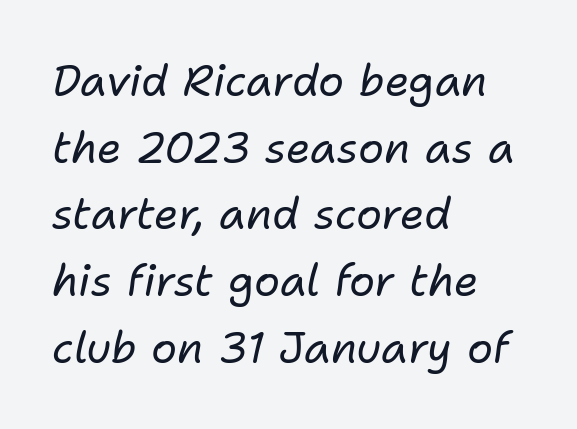
{"italic": "yes", "lean": "right", "slant_degrees": 11, "bold": "no", "weight": "regular", "width": "normal", "stroke_contrast": "low", "x_height": "medium", "monospaced": "no", "underline": "no", "align": "left", "line_spacing": "normal", "line_spacing_ratio": 1.55, "letter_spacing": "normal", "letter_spacing_em": 0.0, "glyph_px": 43}
